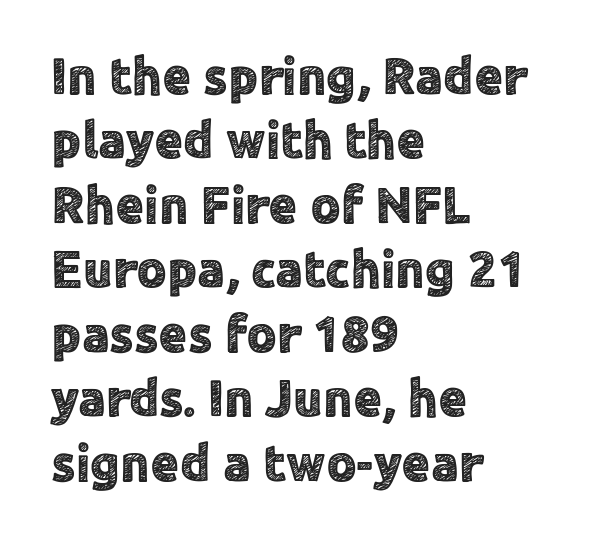
The image shows 52 px sans-serif type, upright; set left-aligned, line spacing 1.24x, normal letter spacing, not underlined; a medium x-height.
